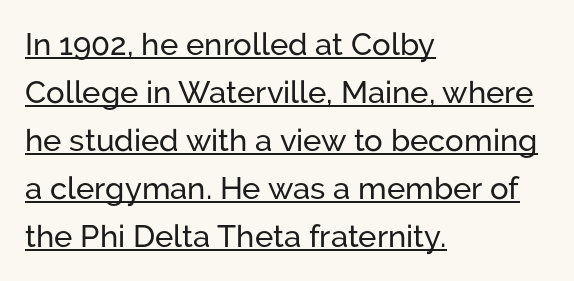
{"serif": "no", "italic": "no", "width": "normal", "stroke_contrast": "low", "x_height": "medium", "monospaced": "no", "underline": "yes", "align": "left", "line_spacing": "normal", "line_spacing_ratio": 1.55, "letter_spacing": "normal", "letter_spacing_em": 0.0, "glyph_px": 31}
